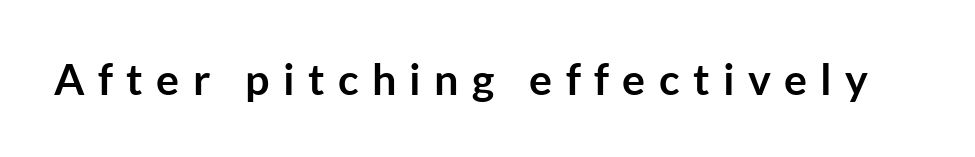
{"serif": "no", "italic": "no", "bold": "yes", "weight": "semibold", "width": "normal", "stroke_contrast": "low", "x_height": "medium", "monospaced": "no", "underline": "no", "letter_spacing": "wide", "letter_spacing_em": 0.31, "glyph_px": 43}
